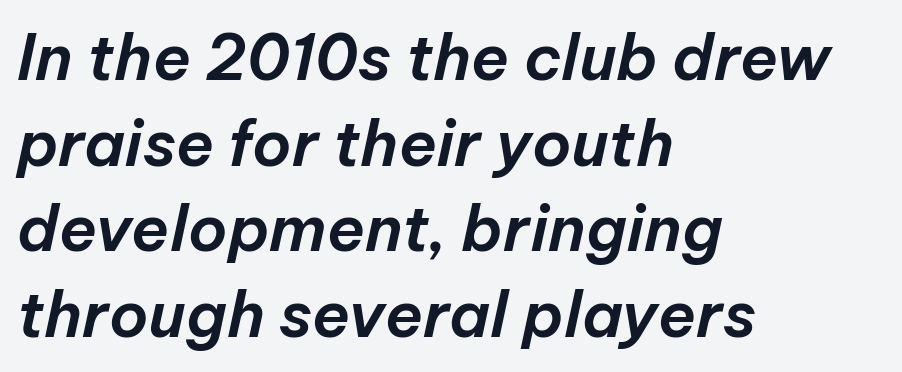
The paragraph has a hard left edge and a soft right edge. Varying glyph widths throughout — classic text-font behaviour. The leading is moderate, giving the passage an even texture. The rendering keeps characters at their native spacing. Slant detected: the letters are inclined. Lines of text with bare space underneath.
